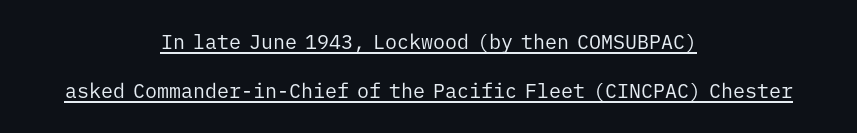
The string is rendered with underlining switched on. The text block is weighted toward neither margin, spreading evenly from the middle. The typography opts for an upright posture over an oblique one. Caption: standard tracking, unaltered. The rendering uses a large line-height, opening up the rows. A quiet, ordinary-to-light weight characterises the typeface.
